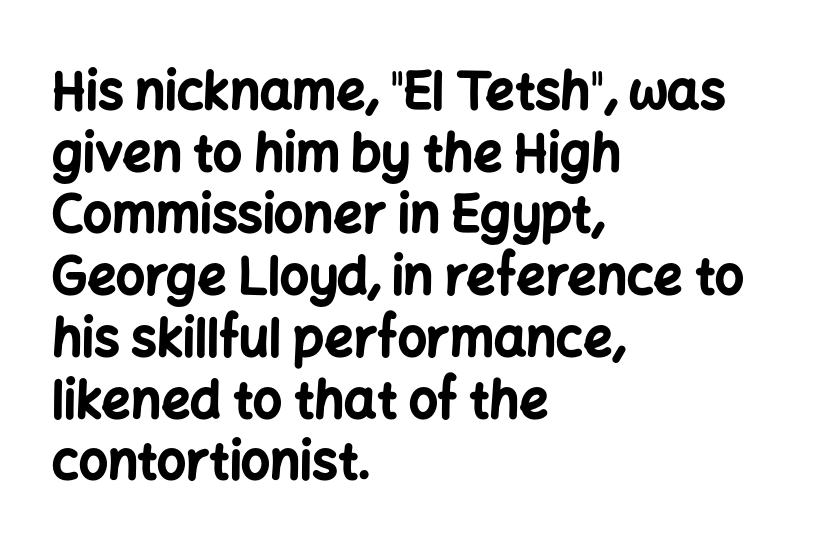
The image shows 51 px bold sans-serif type, upright; set left-aligned, line spacing 1.21x, normal letter spacing, not underlined; low stroke contrast and a medium x-height.
